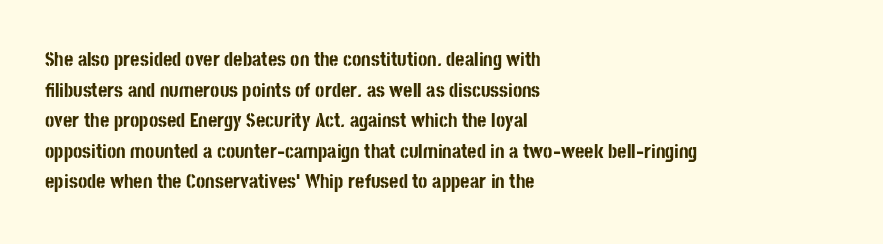
The image shows 20 px bold type, upright; set left-aligned, normal line spacing (1.53x), normal letter spacing, not underlined.
